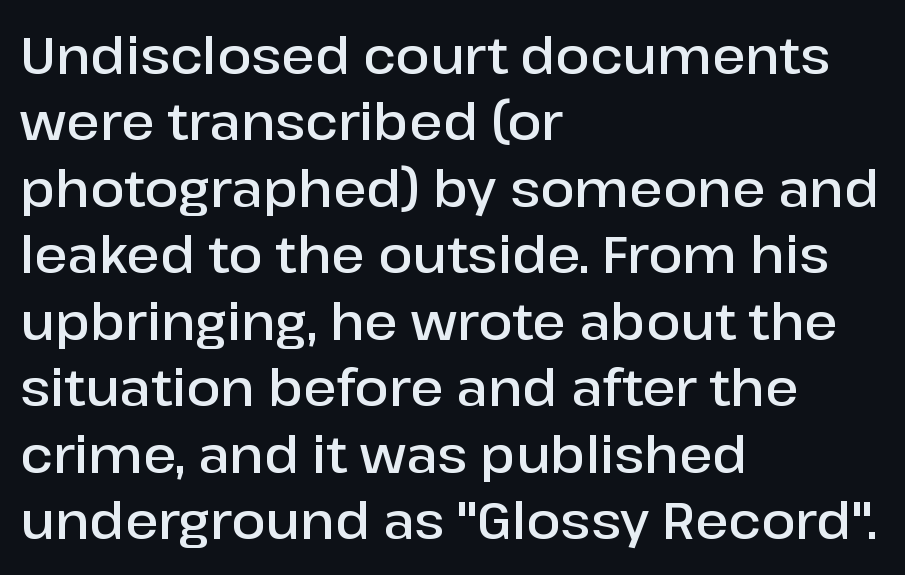
{"serif": "no", "italic": "no", "bold": "semi", "weight": "semibold", "width": "normal", "stroke_contrast": "low", "x_height": "medium", "monospaced": "no", "underline": "no", "align": "left", "line_spacing": "normal", "line_spacing_ratio": 1.33, "letter_spacing": "normal", "letter_spacing_em": 0.0, "glyph_px": 50}
